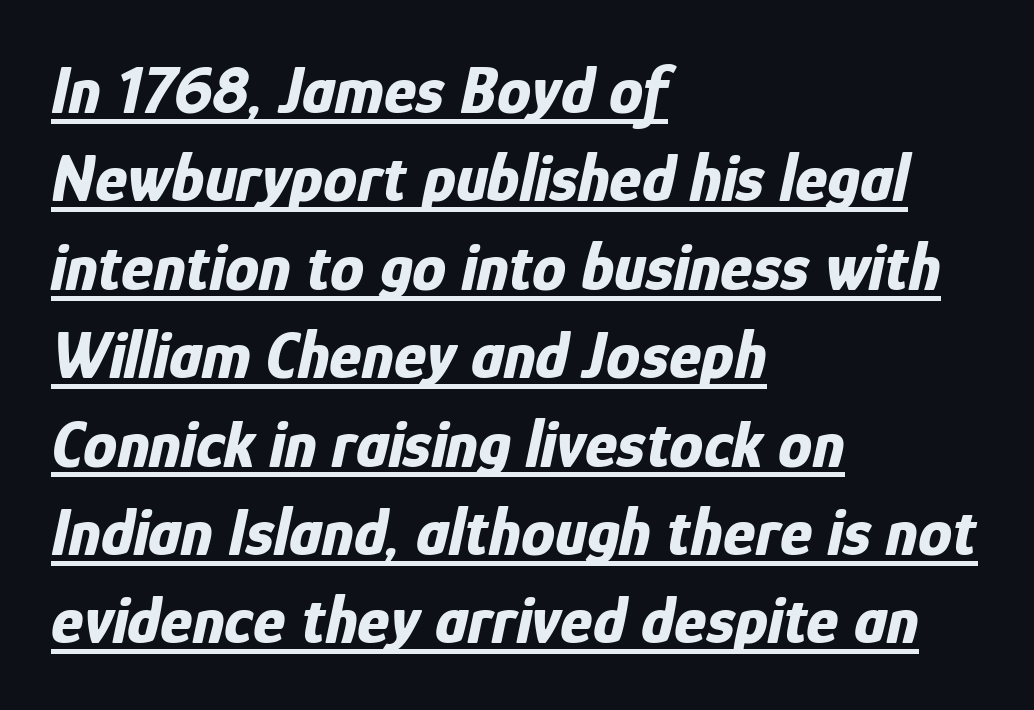
Q: Is the text bold? A: Yes.
Q: Is the text italic (slanted)? A: Yes, it leans right by about 12 degrees.
Q: Is the text underlined? A: Yes.
Q: How is the paragraph aligned? A: Left-aligned.
Q: Is the spacing between letters normal or unusually wide? A: Normal.
Q: Is the spacing between lines tight, normal or loose? A: Normal.
Q: Width (condensed, normal, or wide)? A: Condensed.
Q: Stroke contrast? A: Low.
Q: x-height? A: Medium.
Q: Monospaced? A: No.
